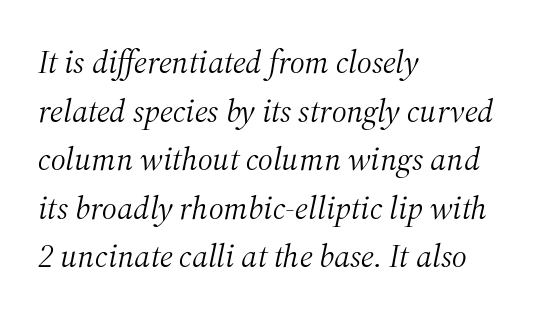
The image shows 33 px light serif type, italic (leaning right); set left-aligned, normal line spacing (1.47x), normal letter spacing, not underlined; medium stroke contrast and a medium x-height.
